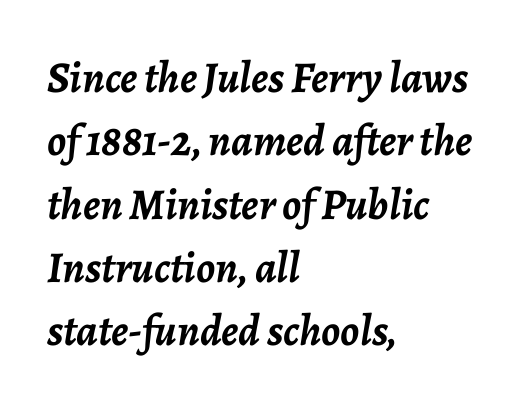
The image shows 44 px semibold type, italic (leaning right); set left-aligned, normal line spacing (1.44x), normal letter spacing, not underlined; low stroke contrast and a medium x-height.
